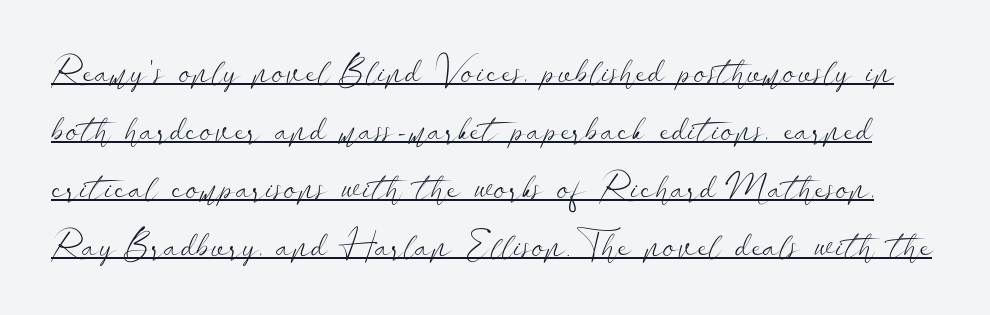
The image shows 37 px light, wide sans-serif type; set normal line spacing (1.57x), normal letter spacing, underlined; low stroke contrast and a small x-height.
